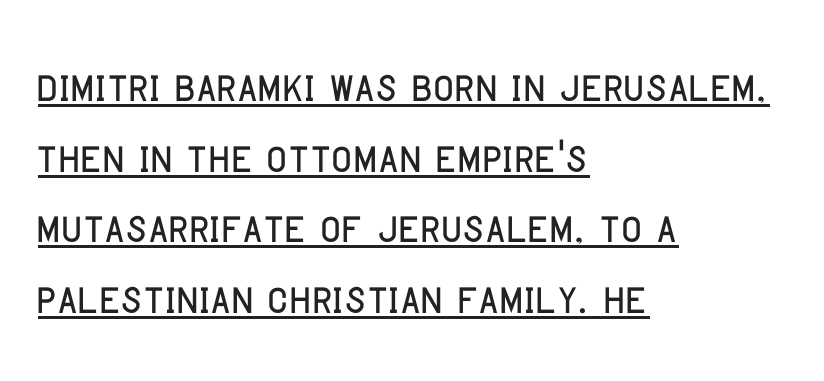
{"serif": "no", "italic": "no", "width": "condensed", "stroke_contrast": "low", "x_height": "large", "monospaced": "no", "underline": "yes", "align": "left", "line_spacing_ratio": 1.24, "letter_spacing": "normal", "letter_spacing_em": 0.0, "glyph_px": 57}
